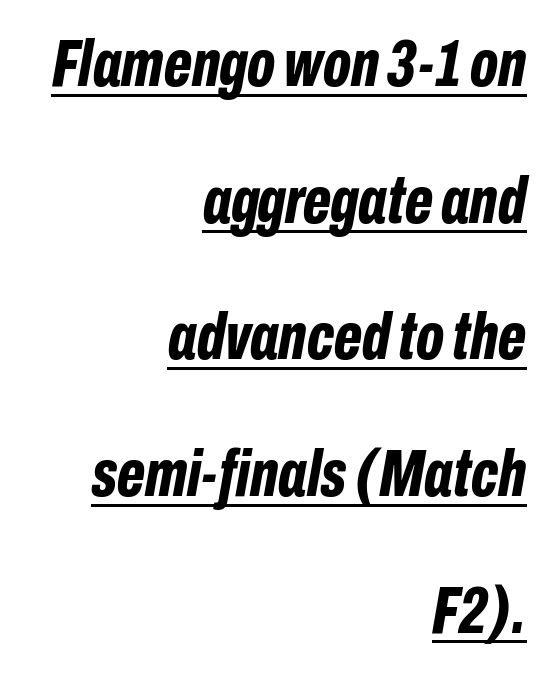
{"italic": "yes", "lean": "right", "slant_degrees": 10, "bold": "yes", "weight": "bold", "width": "condensed", "stroke_contrast": "low", "x_height": "medium", "monospaced": "no", "underline": "yes", "align": "right", "line_spacing": "loose", "line_spacing_ratio": 2.04, "letter_spacing": "normal", "letter_spacing_em": 0.0, "glyph_px": 67}
